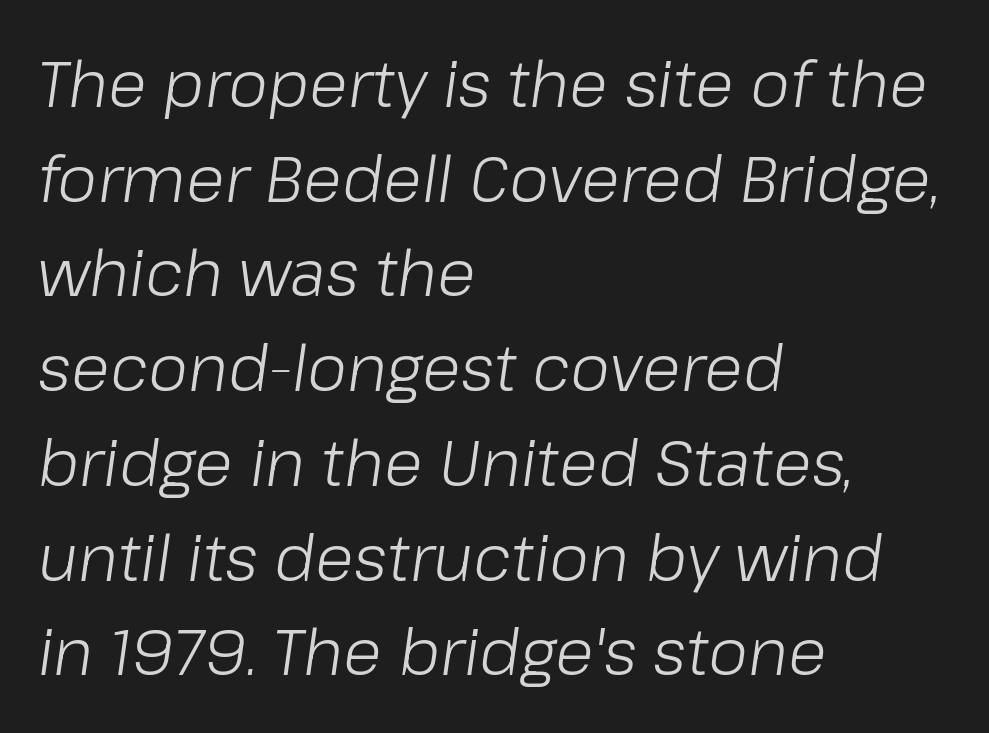
Vertical stems look standard width or narrower in stroke. Is this a fixed-width face? No — the glyphs have proportional, varying widths. A typesetter would call this leading conventional body-copy spacing. Where is the straight margin? On the left.
